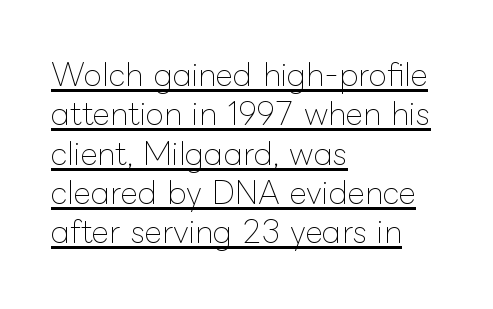
Weight: regular or lighter. Spacing verdict: proportional, widths tailored to each character. If you drew a ruler down the left edge, every line would touch it. Is the letter spacing exaggerated? No — it looks like the ordinary default. Emphasis is given by a line drawn under the lettering. The lines sit at an ordinary, default distance from one another.
